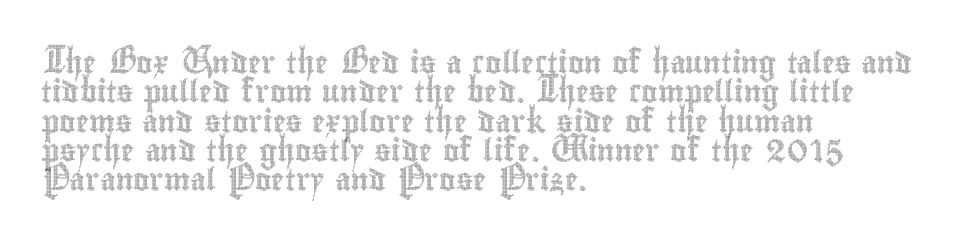
Q: Is the text italic (slanted)? A: No, it is upright.
Q: Is the text underlined? A: No.
Q: How is the paragraph aligned? A: Left-aligned.
Q: Is the spacing between letters normal or unusually wide? A: Normal.
Q: Is the spacing between lines tight, normal or loose? A: Normal.
